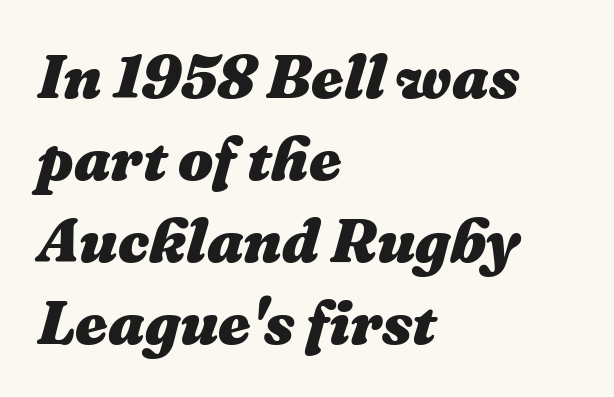
A full-strength bold gives these letters their thick strokes. The face used here is proportionally spaced, like ordinary book or web type. Teacher's note: observe the even left margin — that is flush-left alignment. The designer left line spacing at the default. A typesetter would call this zero additional tracking. Decoration check: the copy has no underline.
